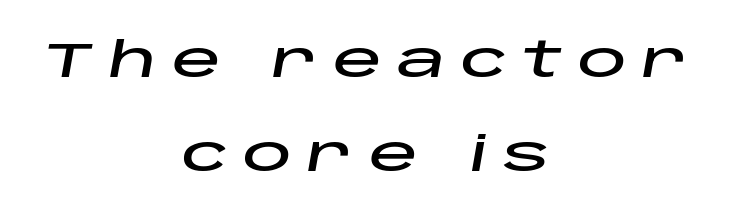
Q: Is the text italic (slanted)? A: Yes, it leans right by about 10 degrees.
Q: Is the text underlined? A: No.
Q: How is the paragraph aligned? A: Centered.
Q: Is the spacing between letters normal or unusually wide? A: Unusually wide.
Q: Is the spacing between lines tight, normal or loose? A: Loose.
Q: Width (condensed, normal, or wide)? A: Wide.
Q: Stroke contrast? A: Low.
Q: x-height? A: Large.
Q: Monospaced? A: No.
